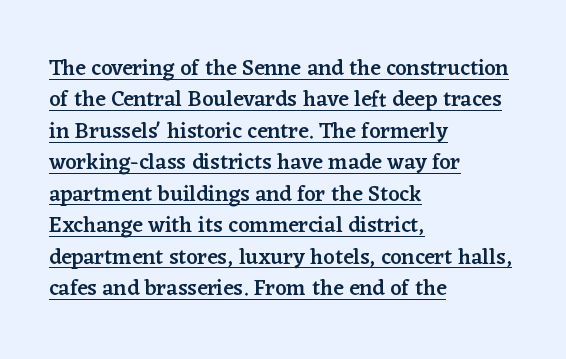
{"italic": "no", "bold": "semi", "underline": "yes", "align": "left", "line_spacing": "normal", "line_spacing_ratio": 1.43, "letter_spacing": "normal", "letter_spacing_em": 0.0, "glyph_px": 22}
